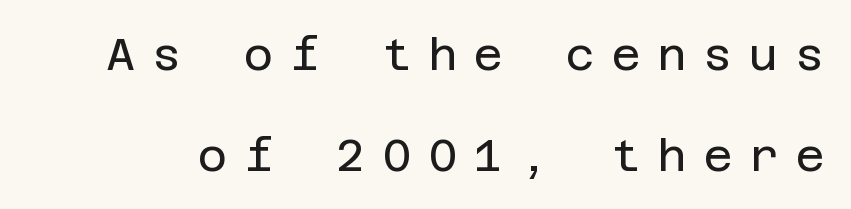
Regarding leading, the lines here are spaced well apart. Letters have the restrained weight of plain body copy at most. The face used here is a sans, in the tradition of grotesques and geometrics. Rule under the text: the space is simply empty.
